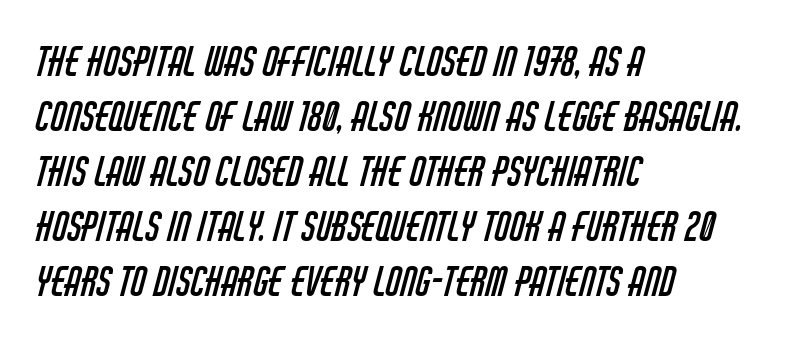
{"serif": "no", "bold": "no", "weight": "regular", "width": "condensed", "stroke_contrast": "low", "x_height": "large", "monospaced": "no", "underline": "no", "align": "left", "line_spacing": "normal", "line_spacing_ratio": 1.41, "letter_spacing": "normal", "letter_spacing_em": 0.0, "glyph_px": 39}
